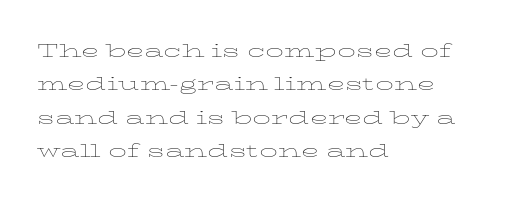
The letterforms sit at book weight or below. Posture: straight, roman, zero tilt. Tracking value appears to be zero — textbook default spacing. The passage shown stacks its lines at a standard gap. Is the block centered? No — it sits flush against the left margin. The foot of each line stays bare and open.
